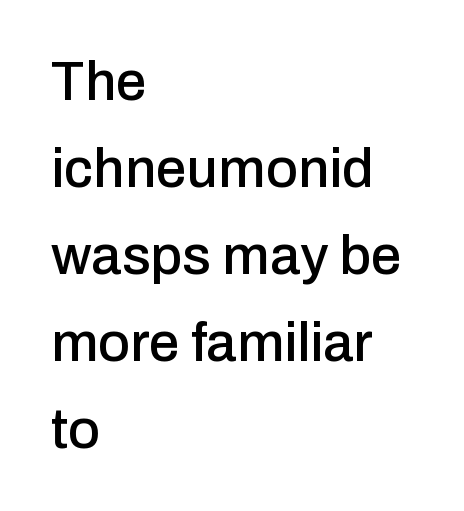
The image shows 55 px sans-serif type, upright; set left-aligned, normal line spacing (1.58x), normal letter spacing, not underlined; low stroke contrast and a medium x-height.
